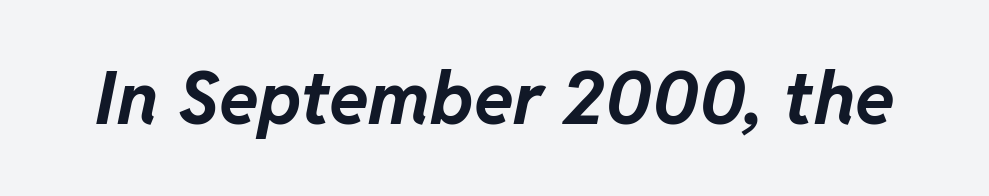
The image shows 73 px bold type, italic (leaning right); set normal letter spacing, not underlined; low stroke contrast and a medium x-height.
